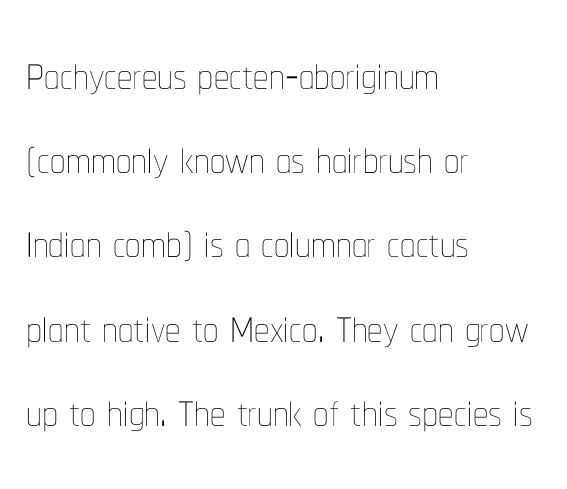
Does the copy run flush right? No — it runs flush left. Quick note: not italic, upright. Letter spacing: default. Each row of text sits above clean, open space. No heavy texture on the line: the type isn't bold.
